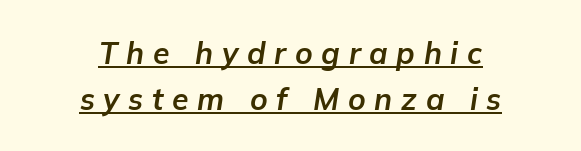
Q: Is the text bold? A: Yes.
Q: Is the text italic (slanted)? A: Yes, it leans right by about 9 degrees.
Q: Is the text underlined? A: Yes.
Q: How is the paragraph aligned? A: Centered.
Q: Is the spacing between letters normal or unusually wide? A: Unusually wide.
Q: Is the spacing between lines tight, normal or loose? A: Normal.
Q: Width (condensed, normal, or wide)? A: Normal.
Q: Stroke contrast? A: Low.
Q: x-height? A: Medium.
Q: Monospaced? A: No.
